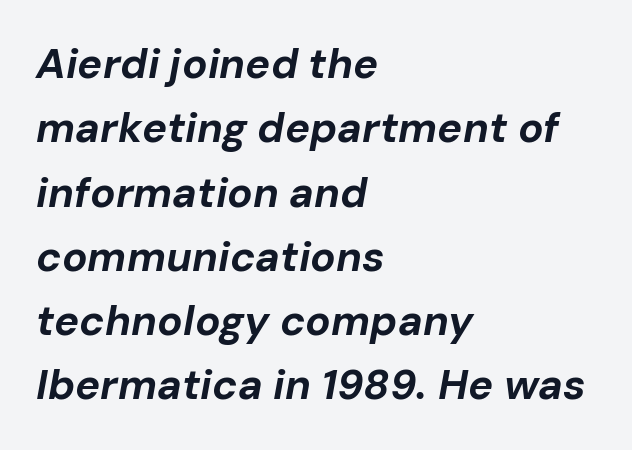
The string is rendered with underlining switched off. The tracking reads as untouched default to a designer's eye. The lines are quadded left. In terms of weight, the rendering is a true, heavy bold.
